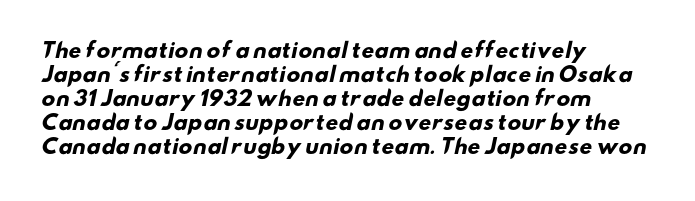
The image shows 20 px bold type; set left-aligned, line spacing 1.2x, normal letter spacing, not underlined.
